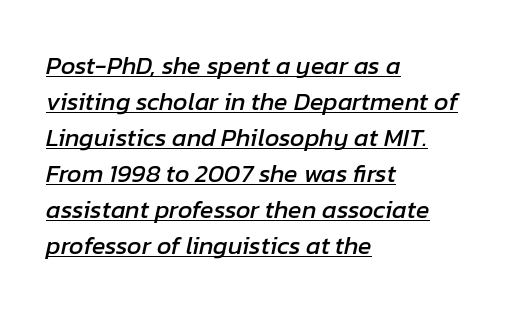
The image shows 25 px text type, italic (leaning right); set left-aligned, normal line spacing (1.44x), normal letter spacing, underlined.
